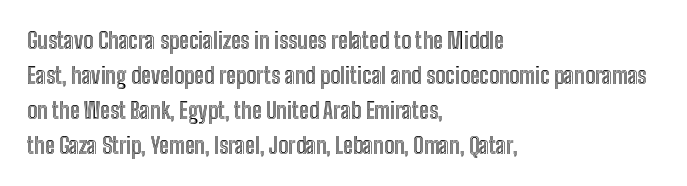
The image shows 22 px text type, upright; set left-aligned, normal line spacing (1.59x), normal letter spacing, not underlined.
